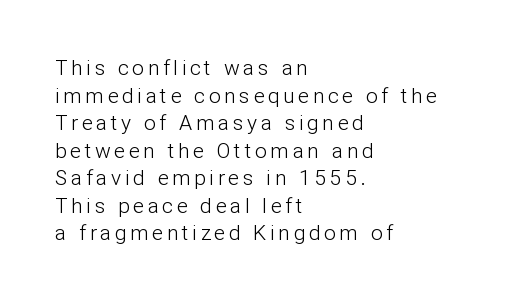
{"italic": "no", "bold": "no", "underline": "no", "align": "left", "line_spacing": "normal", "line_spacing_ratio": 1.31, "glyph_px": 21}
